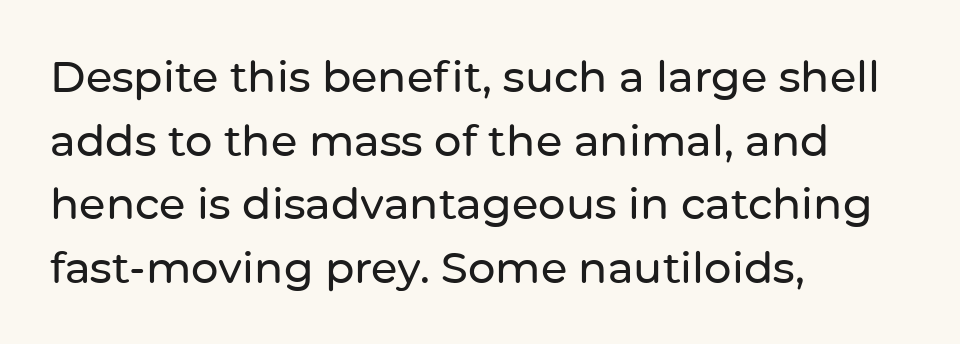
Q: Is the text italic (slanted)? A: No, it is upright.
Q: Is the typeface a serif or a sans-serif typeface? A: Sans-serif.
Q: Is the text underlined? A: No.
Q: How is the paragraph aligned? A: Left-aligned.
Q: Is the spacing between letters normal or unusually wide? A: Normal.
Q: Is the spacing between lines tight, normal or loose? A: Normal.
Q: Width (condensed, normal, or wide)? A: Normal.
Q: Stroke contrast? A: Low.
Q: x-height? A: Medium.
Q: Monospaced? A: No.
